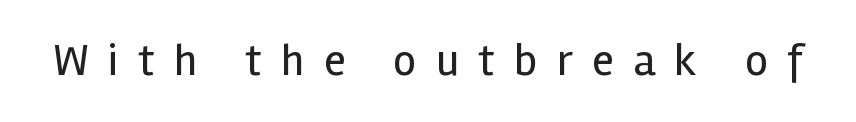
Q: Is the text bold? A: No.
Q: Is the text italic (slanted)? A: No, it is upright.
Q: Is the typeface a serif or a sans-serif typeface? A: Sans-serif.
Q: Is the text underlined? A: No.
Q: Is the spacing between letters normal or unusually wide? A: Unusually wide.
Q: Width (condensed, normal, or wide)? A: Normal.
Q: x-height? A: Medium.
Q: Monospaced? A: No.
